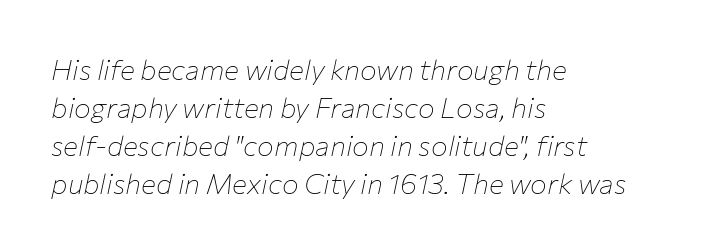
Q: Is the text bold? A: No.
Q: Is the text italic (slanted)? A: Yes, it leans right by about 12 degrees.
Q: Is the text underlined? A: No.
Q: How is the paragraph aligned? A: Left-aligned.
Q: Is the spacing between letters normal or unusually wide? A: Normal.
Q: Is the spacing between lines tight, normal or loose? A: Normal.
Q: Width (condensed, normal, or wide)? A: Normal.
Q: Stroke contrast? A: Low.
Q: x-height? A: Medium.
Q: Monospaced? A: No.
